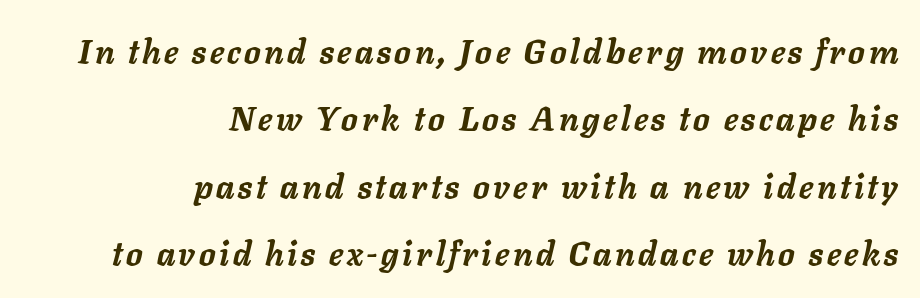
Q: Is the text bold? A: Yes.
Q: Is the text italic (slanted)? A: Yes, it leans right by about 11 degrees.
Q: Is the text underlined? A: No.
Q: How is the paragraph aligned? A: Right-aligned.
Q: Is the spacing between lines tight, normal or loose? A: Loose.
Q: Width (condensed, normal, or wide)? A: Normal.
Q: Stroke contrast? A: Low.
Q: x-height? A: Medium.
Q: Monospaced? A: No.
